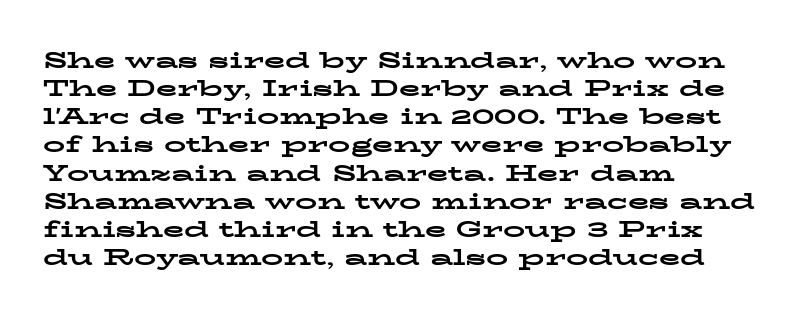
The passage is arranged the way most books set body copy — flush left. No word sits above an underline. Nobody touched the tracking dial on this one. Stroke thickness is high; the sample reads as a true bold.
